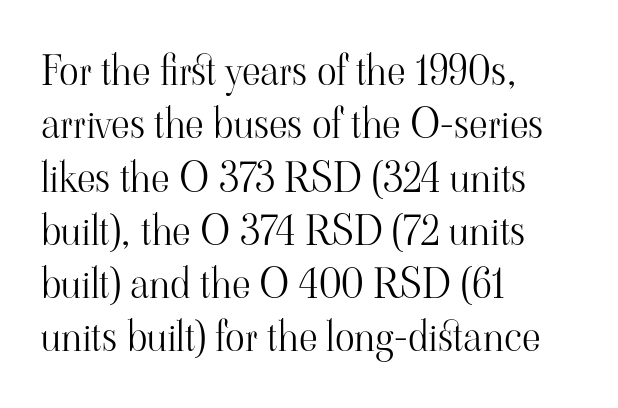
Upright lettering throughout. The letters look calm and open, with moderate or lighter stems. Leftover space on each line is placed entirely after the last word. Students, observe: this is what conventionally led text looks like. The rendering shows small feet on the letterforms — a serif design. In terms of letterspacing, this is plain default setting.
